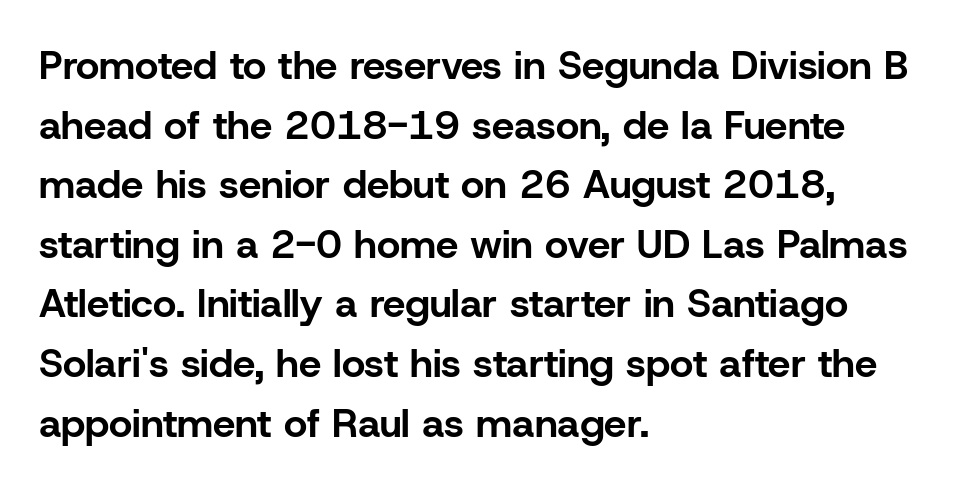
{"serif": "no", "italic": "no", "bold": "yes", "weight": "bold", "width": "normal", "stroke_contrast": "low", "x_height": "medium", "monospaced": "no", "underline": "no", "align": "left", "line_spacing": "normal", "line_spacing_ratio": 1.49, "letter_spacing": "normal", "letter_spacing_em": 0.0, "glyph_px": 40}
